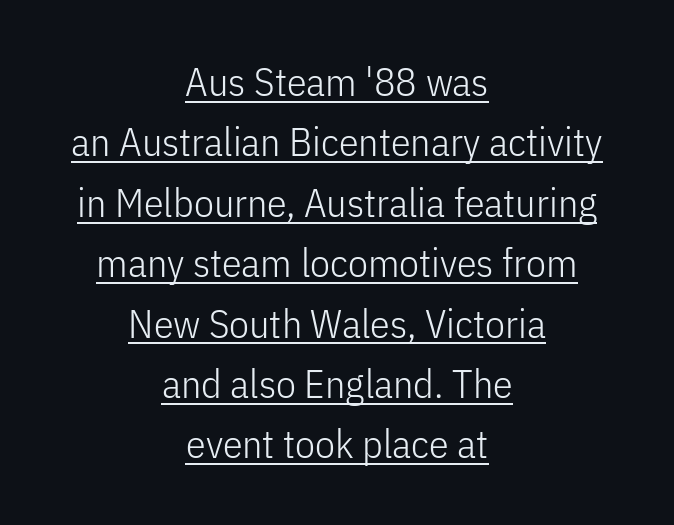
Q: Is the text bold? A: No.
Q: Is the text italic (slanted)? A: No, it is upright.
Q: Is the typeface a serif or a sans-serif typeface? A: Sans-serif.
Q: Is the text underlined? A: Yes.
Q: How is the paragraph aligned? A: Centered.
Q: Is the spacing between letters normal or unusually wide? A: Normal.
Q: Is the spacing between lines tight, normal or loose? A: Normal.
Q: Width (condensed, normal, or wide)? A: Condensed.
Q: Stroke contrast? A: Low.
Q: x-height? A: Medium.
Q: Monospaced? A: No.
